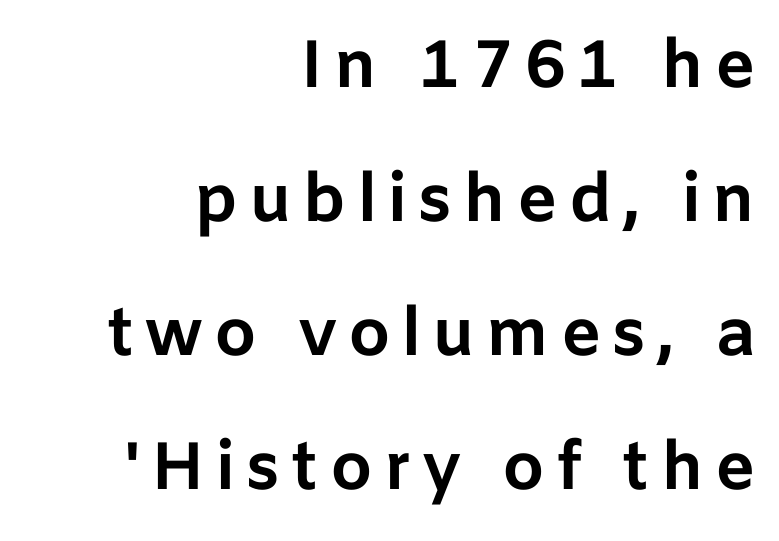
Typographically, this falls in the sans-serif category. Weight: bold. This sample has the flowing, uneven cadence of proportional lettering. The words here are not underlined.
